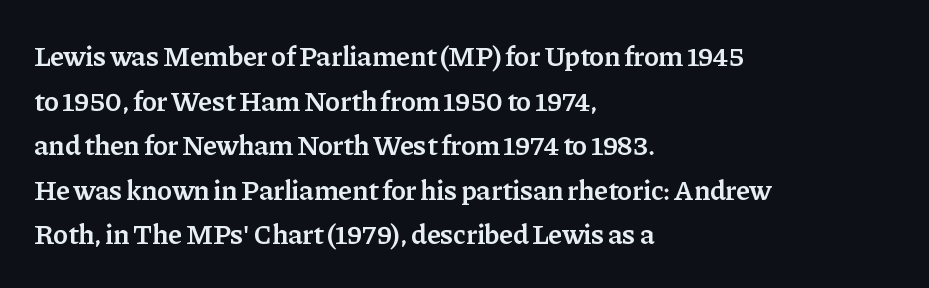
{"serif": "yes", "italic": "no", "bold": "semi", "weight": "semibold", "width": "normal", "stroke_contrast": "low", "x_height": "medium", "monospaced": "no", "underline": "no", "align": "left", "line_spacing": "normal", "line_spacing_ratio": 1.59, "letter_spacing": "normal", "letter_spacing_em": 0.0, "glyph_px": 28}
